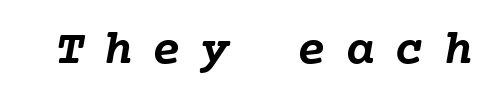
Q: Is the text bold? A: Yes.
Q: Is the text underlined? A: No.
Q: Is the spacing between letters normal or unusually wide? A: Unusually wide.
Q: Width (condensed, normal, or wide)? A: Normal.
Q: Stroke contrast? A: Low.
Q: x-height? A: Medium.
Q: Monospaced? A: Yes.
